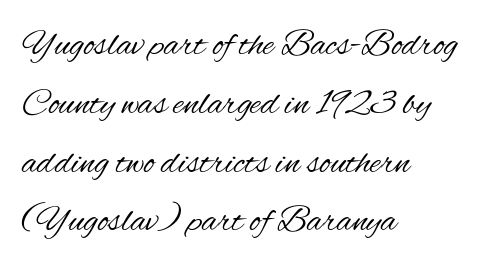
The image shows 37 px regular-weight, condensed sans-serif type; set left-aligned, normal line spacing (1.59x), normal letter spacing, not underlined; medium stroke contrast and a small x-height.
